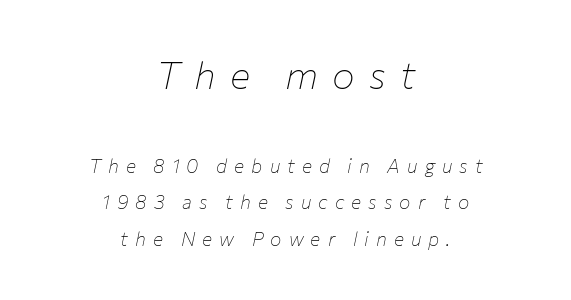
The image shows 38 px thin type, italic (leaning right); set centered, loose line spacing (1.91x), unusually wide letter spacing (+0.37 em), not underlined; the first (top) block is 2.0x larger; low stroke contrast and a medium x-height.
